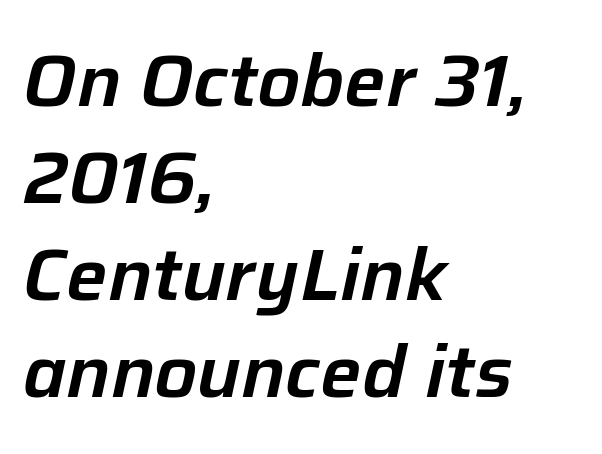
Q: Is the text italic (slanted)? A: Yes, it leans right by about 12 degrees.
Q: Is the text underlined? A: No.
Q: How is the paragraph aligned? A: Left-aligned.
Q: Is the spacing between letters normal or unusually wide? A: Normal.
Q: Is the spacing between lines tight, normal or loose? A: Normal.
Q: Width (condensed, normal, or wide)? A: Normal.
Q: Stroke contrast? A: Low.
Q: x-height? A: Medium.
Q: Monospaced? A: No.
